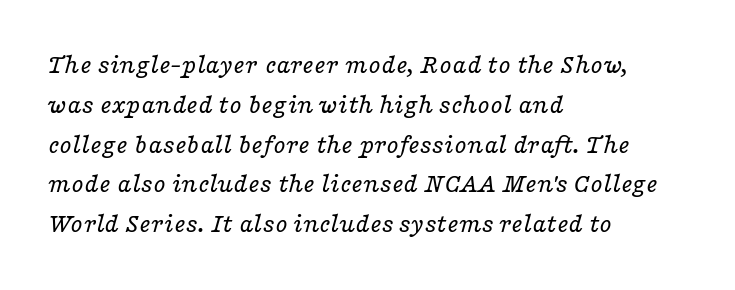
This sample has the flowing, uneven cadence of proportional lettering. Ink coverage per letter is moderate at most. How are the letters spaced? Ordinarily, with no added tracking. Summary of vertical rhythm: regular, with standard interline spacing.
